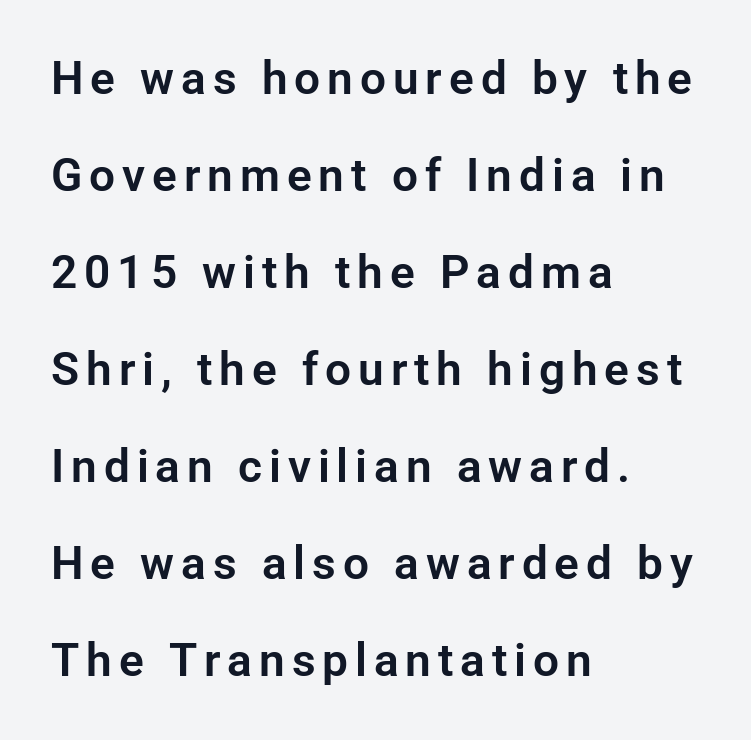
Q: Is the text italic (slanted)? A: No, it is upright.
Q: Is the typeface a serif or a sans-serif typeface? A: Sans-serif.
Q: Is the text underlined? A: No.
Q: How is the paragraph aligned? A: Left-aligned.
Q: Is the spacing between lines tight, normal or loose? A: Loose.
Q: Width (condensed, normal, or wide)? A: Normal.
Q: Stroke contrast? A: Low.
Q: x-height? A: Medium.
Q: Monospaced? A: No.
